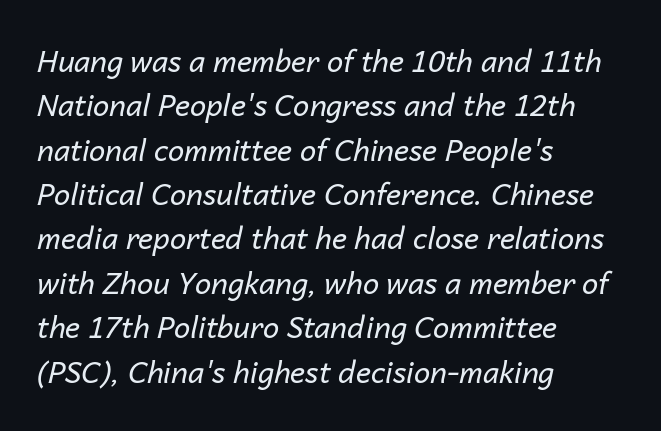
A typesetter would call this leading conventional body-copy spacing. The typesetter chose a ragged-right arrangement here. The cut favours lightness, reaching ordinary text weight at its darkest. The letters advance in unequal steps, a hallmark of proportional type.
